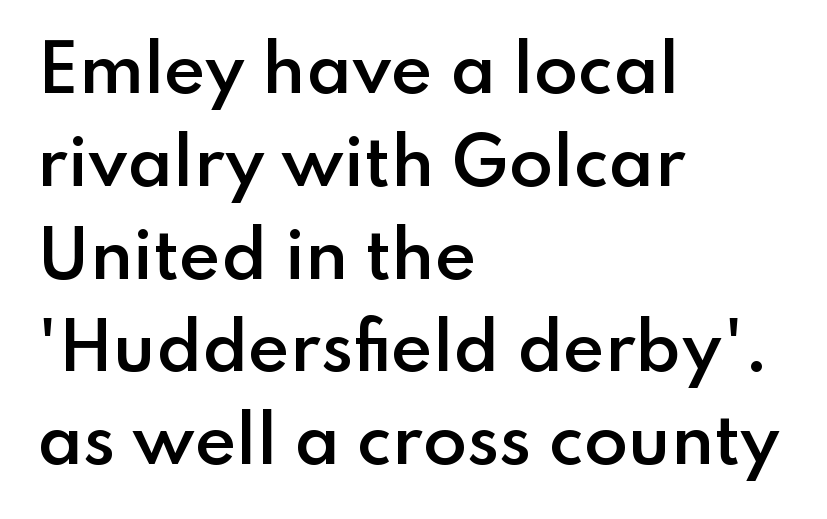
The image shows 64 px semibold sans-serif type, upright; set left-aligned, normal line spacing (1.45x), normal letter spacing, not underlined; low stroke contrast and a small x-height.
